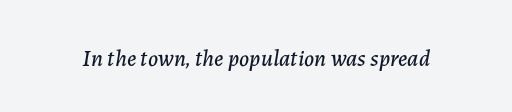
{"italic": "yes", "lean": "right", "slant_degrees": 7, "underline": "no", "letter_spacing": "normal", "letter_spacing_em": 0.0, "glyph_px": 23}
